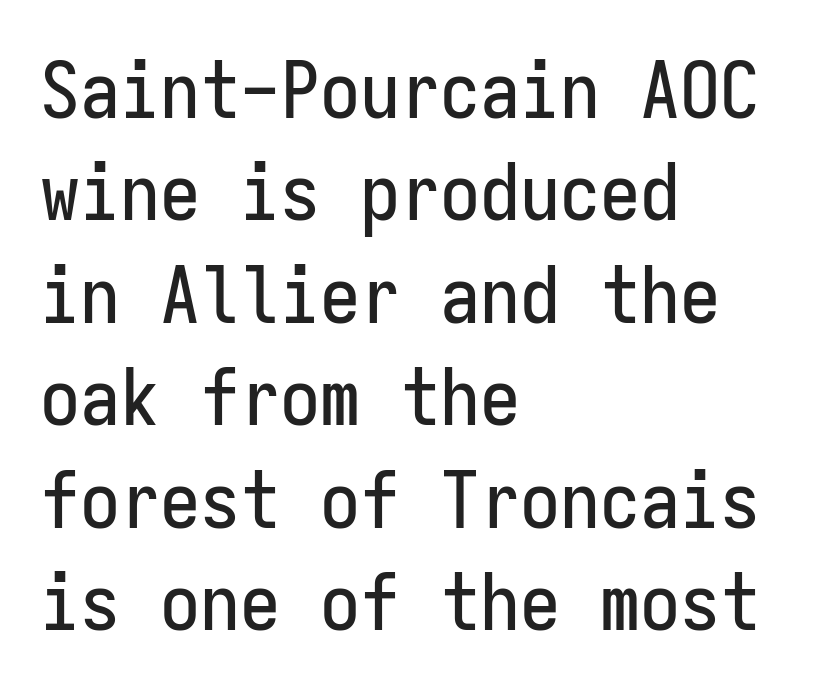
The image shows 80 px condensed sans-serif type, upright, monospaced; set left-aligned, normal line spacing (1.28x), normal letter spacing, not underlined; low stroke contrast and a medium x-height.
